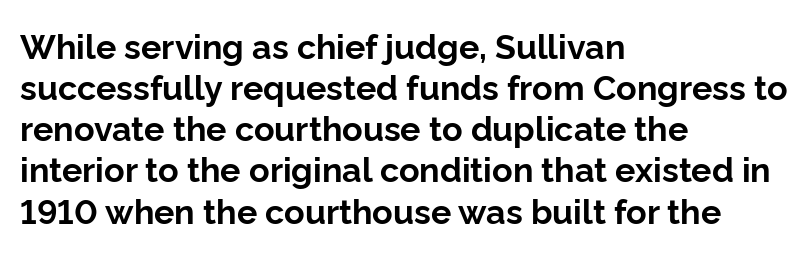
The lines in this sample share a left origin and differ only in where they stop. Stroke thickness is high; the sample reads as a true bold. The space beneath each line is pristine and unruled. A typesetter would call this proportional, since set widths differ per character. The type sits square on the baseline with zero lean.
